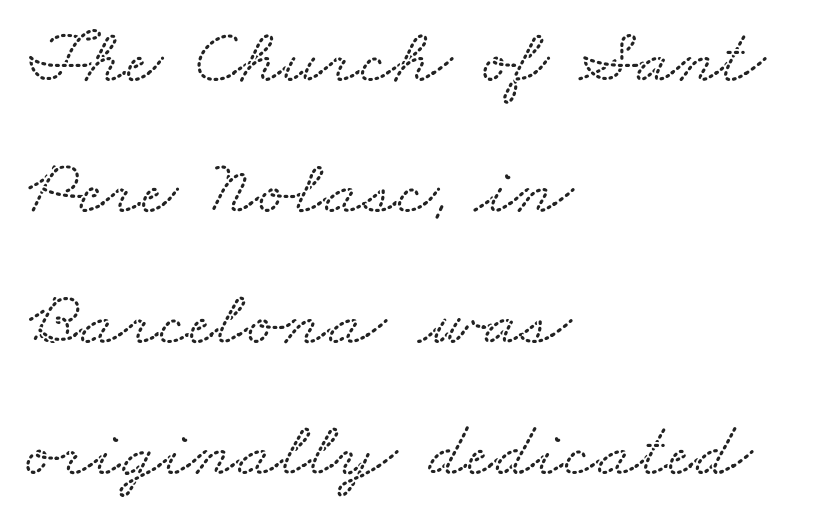
A typesetter would call this proportional, since set widths differ per character. Compared with typical paragraphs, the rows here are spaced about the same. Each row of text sits above clean, open space. Leftover space on each line is placed entirely after the last word. A typesetter would call this zero additional tracking.
